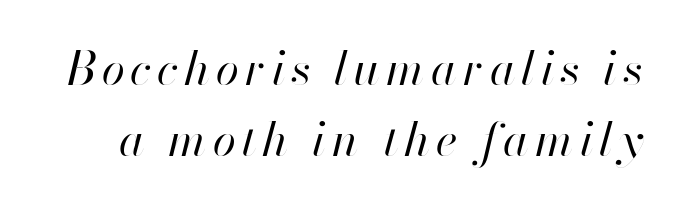
Q: Is the text bold? A: No.
Q: Is the text italic (slanted)? A: Yes, it leans right by about 13 degrees.
Q: Is the text underlined? A: No.
Q: Is the spacing between lines tight, normal or loose? A: Normal.
Q: Width (condensed, normal, or wide)? A: Normal.
Q: Stroke contrast? A: High.
Q: x-height? A: Small.
Q: Monospaced? A: No.
